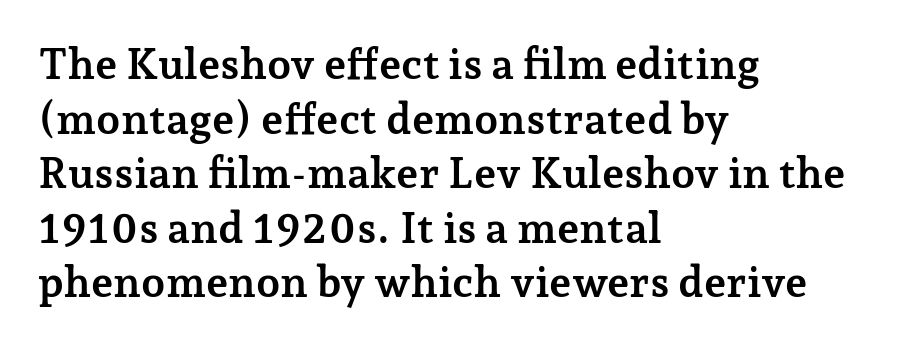
Horizontal bands of white between lines are of average thickness. Posture: upright roman. In CSS terms this would be text-align: left. The passage shown is typeset with a serif family. Caption: bold face, heavy strokes. Short note: letters normally spaced.
